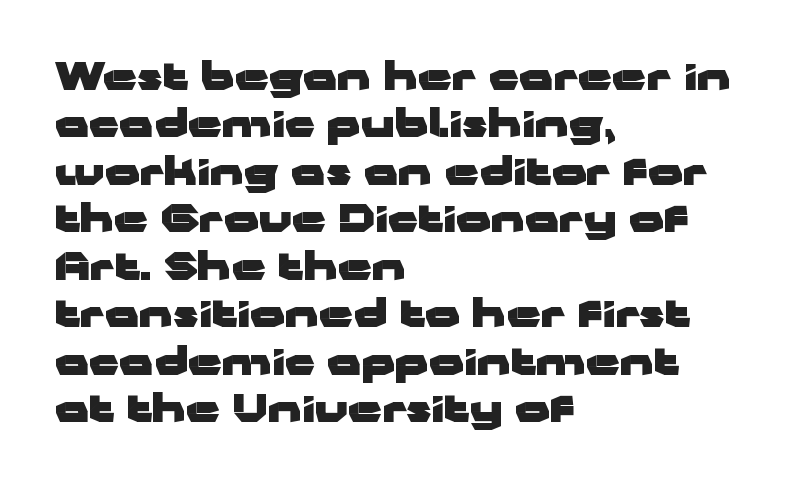
{"serif": "no", "italic": "no", "bold": "yes", "weight": "heavy", "width": "wide", "stroke_contrast": "low", "x_height": "medium", "monospaced": "no", "underline": "no", "align": "left", "line_spacing": "normal", "line_spacing_ratio": 1.25, "letter_spacing": "normal", "letter_spacing_em": 0.0, "glyph_px": 38}
